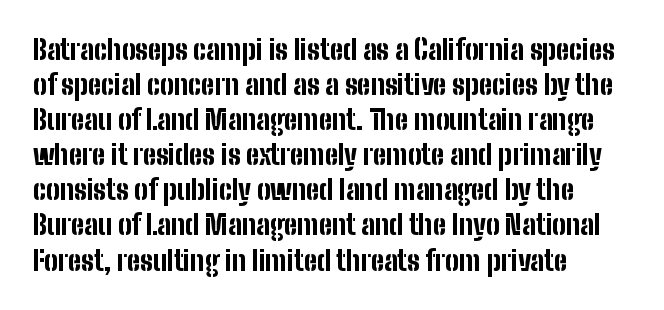
Is there much room between lines? A standard amount, neither cramped nor airy. Emphasis by weight is at full strength: bold. Each word holds together tightly as a unit, with standard inter-letter gaps. Rule under the text: the space is simply empty. Style check: upright. Does the copy run flush right? No — it runs flush left.
